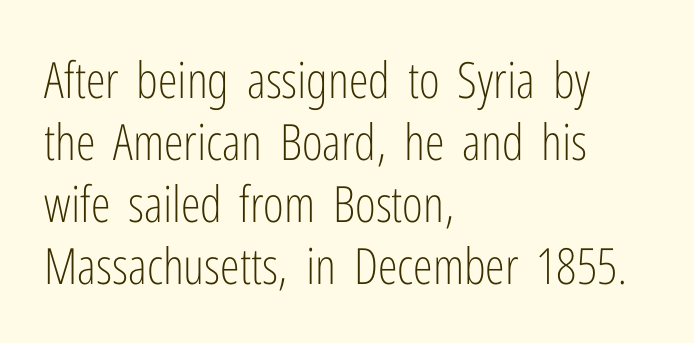
{"serif": "no", "italic": "no", "bold": "no", "weight": "light", "width": "condensed", "stroke_contrast": "low", "x_height": "medium", "monospaced": "no", "underline": "no", "align": "left", "line_spacing_ratio": 1.24, "letter_spacing": "normal", "letter_spacing_em": 0.0, "glyph_px": 50}
